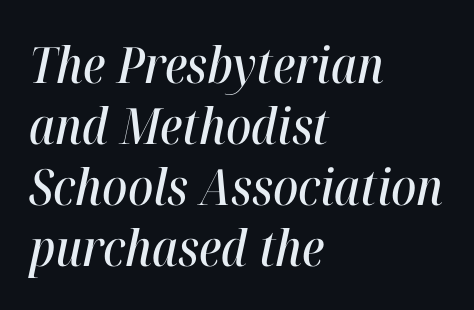
Q: Is the text italic (slanted)? A: Yes, it leans right by about 12 degrees.
Q: Is the text underlined? A: No.
Q: How is the paragraph aligned? A: Left-aligned.
Q: Is the spacing between letters normal or unusually wide? A: Normal.
Q: Width (condensed, normal, or wide)? A: Condensed.
Q: Stroke contrast? A: High.
Q: x-height? A: Medium.
Q: Monospaced? A: No.
